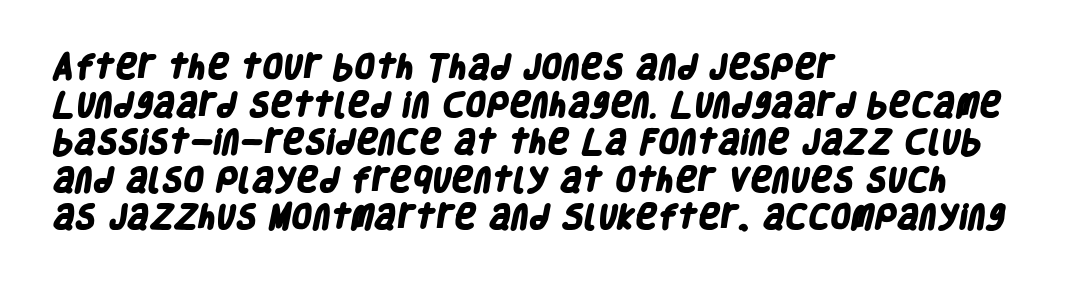
Q: Is the text bold? A: Yes.
Q: Is the text underlined? A: No.
Q: How is the paragraph aligned? A: Left-aligned.
Q: Is the spacing between letters normal or unusually wide? A: Normal.
Q: Is the spacing between lines tight, normal or loose? A: Normal.
